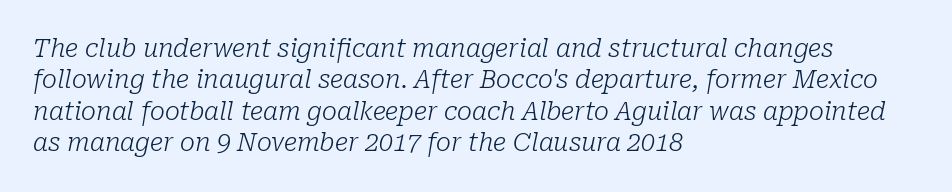
Q: Is the text bold? A: No.
Q: Is the text italic (slanted)? A: Yes, it leans right by about 10 degrees.
Q: Is the text underlined? A: No.
Q: How is the paragraph aligned? A: Left-aligned.
Q: Is the spacing between letters normal or unusually wide? A: Normal.
Q: Is the spacing between lines tight, normal or loose? A: Normal.
